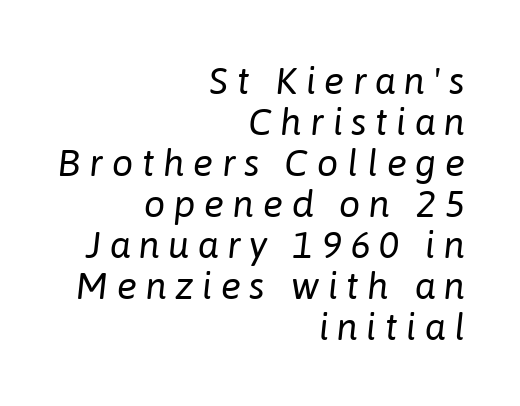
{"italic": "yes", "lean": "right", "slant_degrees": 6, "bold": "no", "weight": "regular", "width": "normal", "stroke_contrast": "low", "x_height": "medium", "monospaced": "no", "underline": "no", "align": "right", "line_spacing": "tight", "line_spacing_ratio": 1.08, "letter_spacing": "wide", "letter_spacing_em": 0.22, "glyph_px": 38}
